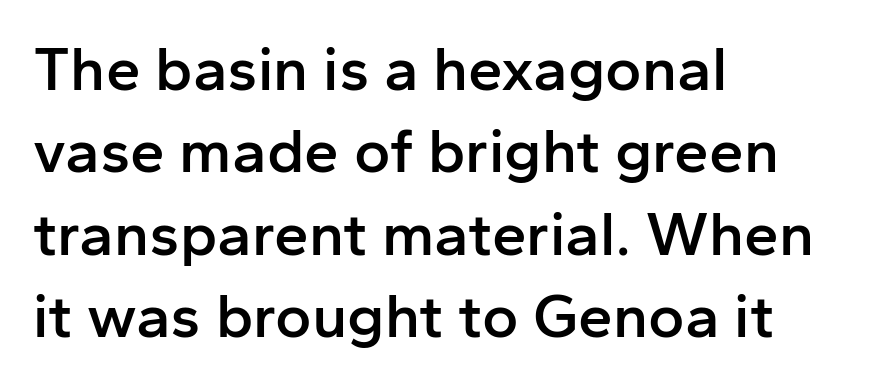
{"serif": "no", "italic": "no", "bold": "semi", "weight": "semibold", "width": "normal", "stroke_contrast": "low", "x_height": "medium", "monospaced": "no", "underline": "no", "align": "left", "line_spacing": "normal", "line_spacing_ratio": 1.33, "letter_spacing": "normal", "letter_spacing_em": 0.0, "glyph_px": 62}
